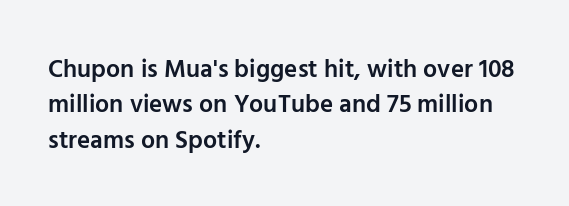
Q: Is the text bold? A: Semi-bold.
Q: Is the text italic (slanted)? A: No, it is upright.
Q: Is the text underlined? A: No.
Q: How is the paragraph aligned? A: Left-aligned.
Q: Is the spacing between letters normal or unusually wide? A: Normal.
Q: Is the spacing between lines tight, normal or loose? A: Normal.
